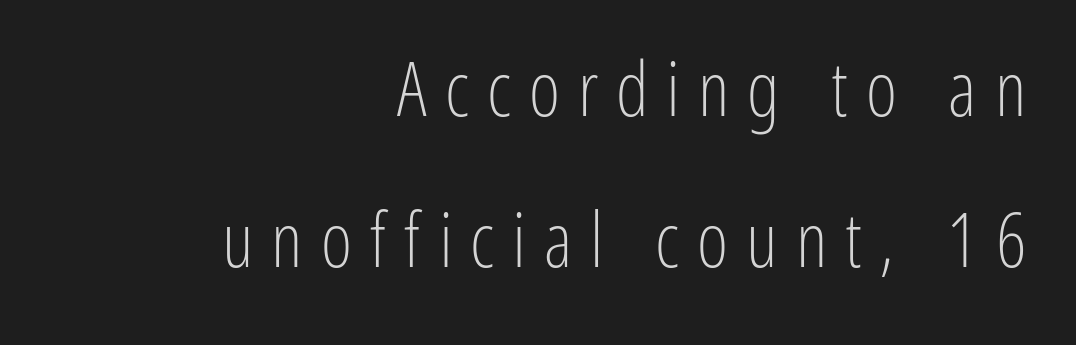
{"serif": "no", "italic": "no", "bold": "no", "weight": "light", "width": "condensed", "stroke_contrast": "low", "x_height": "medium", "monospaced": "no", "underline": "no", "align": "right", "line_spacing": "loose", "line_spacing_ratio": 2.01, "letter_spacing": "wide", "letter_spacing_em": 0.24, "glyph_px": 75}
